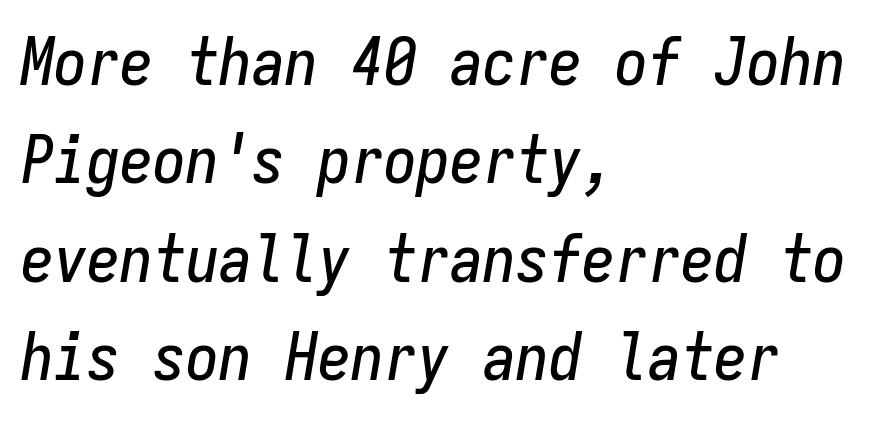
The image shows 66 px condensed type, italic (leaning right), monospaced; set left-aligned, normal line spacing (1.49x), normal letter spacing, not underlined; low stroke contrast and a medium x-height.
